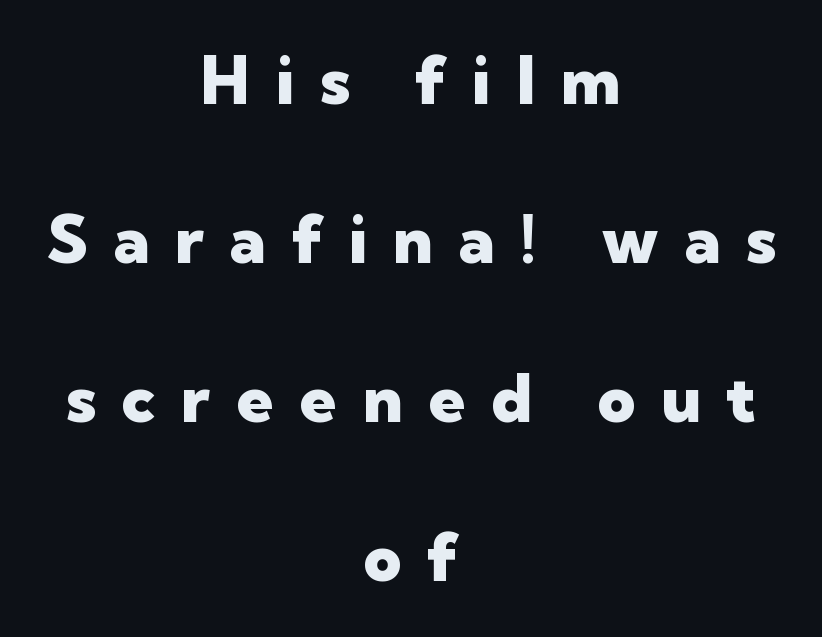
The image shows 66 px heavy sans-serif type, upright; set centered, loose line spacing (2.41x), unusually wide letter spacing (+0.39 em), not underlined; low stroke contrast and a medium x-height.
